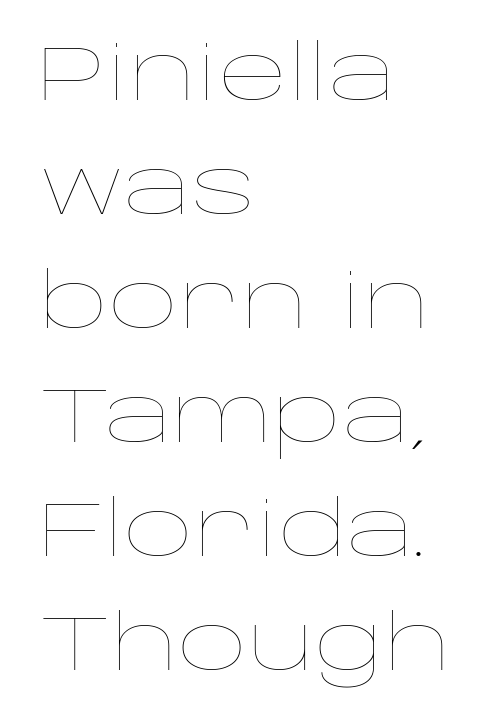
Line starts are locked; line ends wander. The axis of the letterforms is exactly vertical. Normally led — the rows are evenly, conventionally spaced. Varying glyph widths throughout — classic text-font behaviour.
